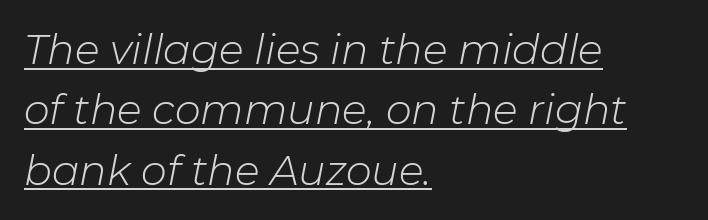
The image shows 41 px light type, italic (leaning right); set left-aligned, normal line spacing (1.47x), normal letter spacing, underlined; low stroke contrast and a medium x-height.
